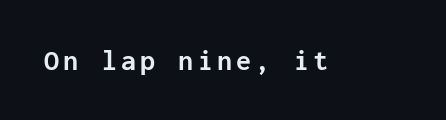
{"serif": "no", "italic": "no", "bold": "yes", "weight": "semibold", "width": "normal", "stroke_contrast": "low", "x_height": "medium", "monospaced": "yes", "underline": "no", "glyph_px": 30}
